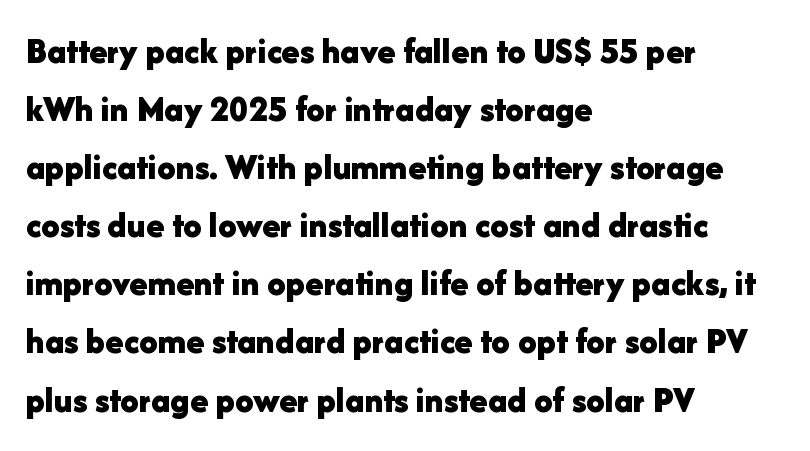
The image shows 37 px bold sans-serif type, upright; set left-aligned, normal line spacing (1.57x), normal letter spacing, not underlined; low stroke contrast and a medium x-height.
